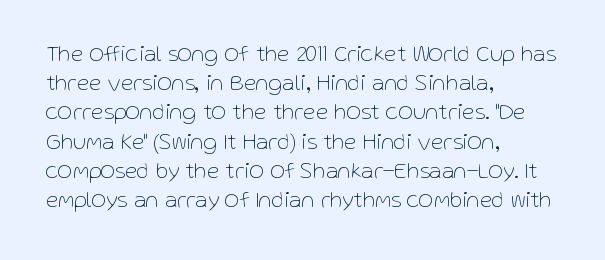
{"italic": "no", "bold": "no", "underline": "no", "align": "left", "line_spacing": "normal", "line_spacing_ratio": 1.27, "letter_spacing": "normal", "letter_spacing_em": 0.0, "glyph_px": 23}
